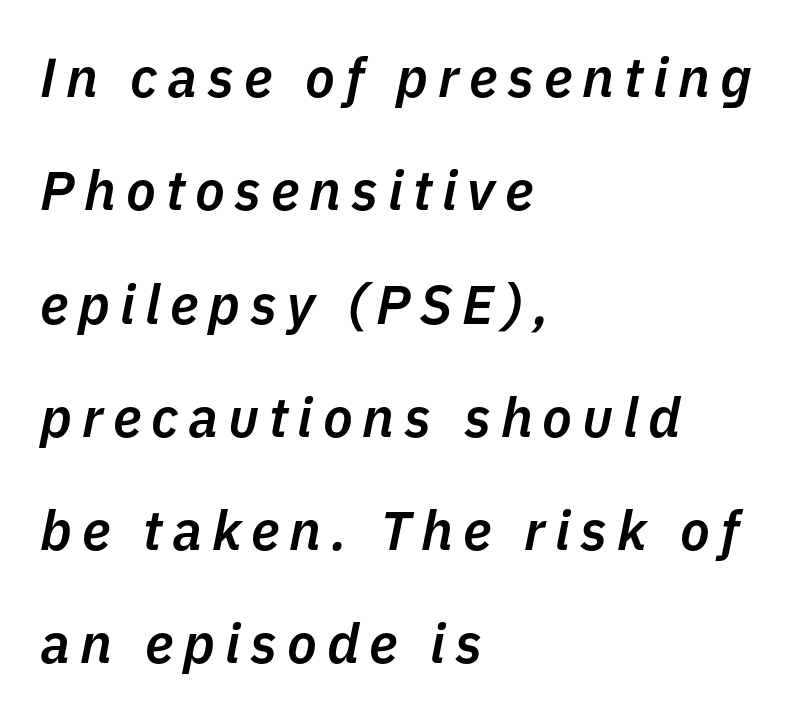
You could fit nearly another row in the gap between these rows. These lines are set flush left with a ragged right edge. The face used here is proportionally spaced, like ordinary book or web type. Plain, unruled lines of type.
